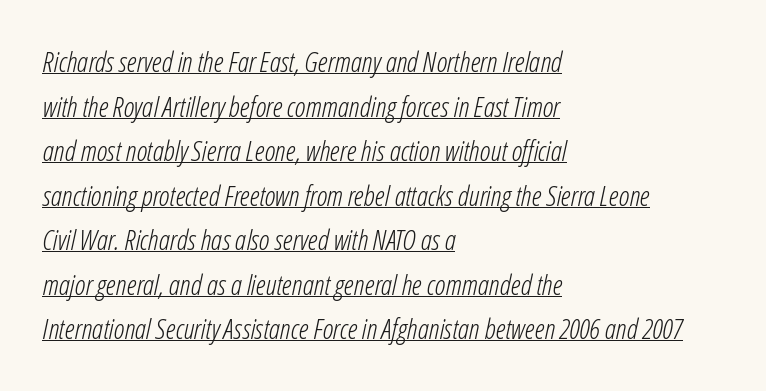
The image shows 28 px light, condensed type, italic (leaning right); set left-aligned, normal line spacing (1.59x), normal letter spacing, underlined; low stroke contrast and a medium x-height.
